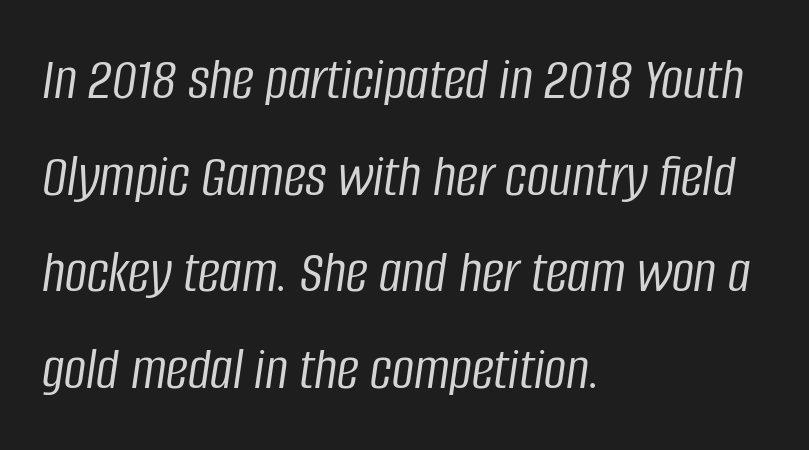
Q: Is the text bold? A: No.
Q: Is the text italic (slanted)? A: Yes, it leans right by about 8 degrees.
Q: Is the text underlined? A: No.
Q: How is the paragraph aligned? A: Left-aligned.
Q: Is the spacing between letters normal or unusually wide? A: Normal.
Q: Is the spacing between lines tight, normal or loose? A: Normal.
Q: Width (condensed, normal, or wide)? A: Condensed.
Q: Stroke contrast? A: Low.
Q: x-height? A: Large.
Q: Monospaced? A: No.
